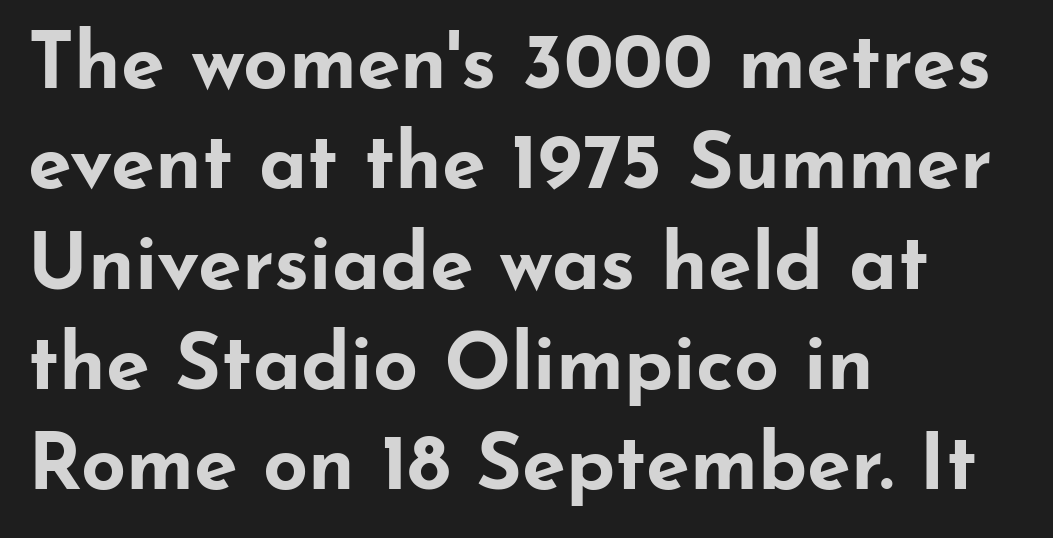
Baseline-to-baseline distance is the conventional proportion of letter height. Is this a fixed-width face? No — the glyphs have proportional, varying widths. The glyphs have the mass of a bold cut. The glyphs in this specimen are sans serif.
